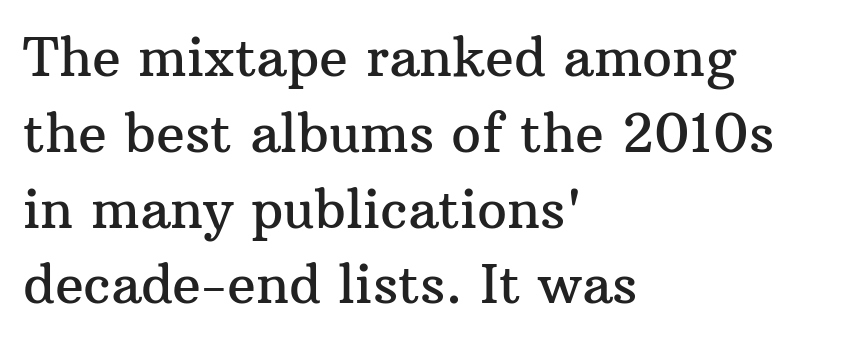
Glyph-to-glyph distance matches everyday printed text. This rendering features lettering with no underline. The text block is weighted toward the left margin, trailing off unevenly rightward. Character widths vary here, with narrow letters taking less room than wide ones. Quick note: interline space is typical.
